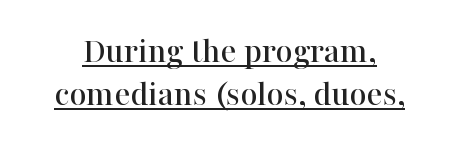
The image shows 37 px serif type, upright; set line spacing 1.16x, normal letter spacing, underlined; high stroke contrast and a medium x-height.
